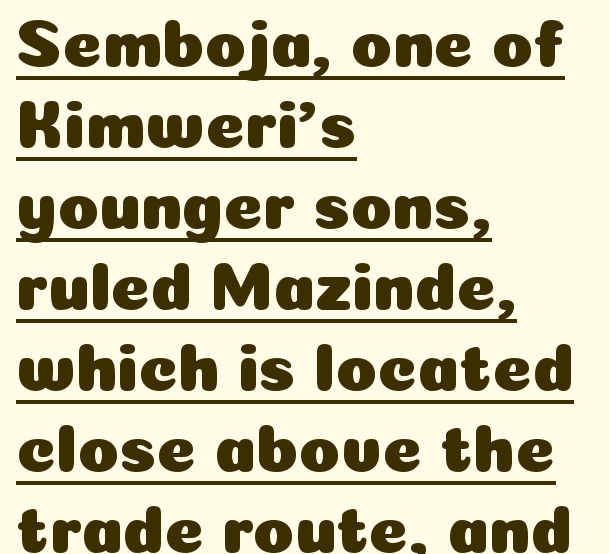
Caption: standard tracking, unaltered. The rag falls on the right side of this text block. Characters remain perfectly vertical along every line. The face used here is proportionally spaced, like ordinary book or web type. Emphasis is given by a line drawn under the lettering.
